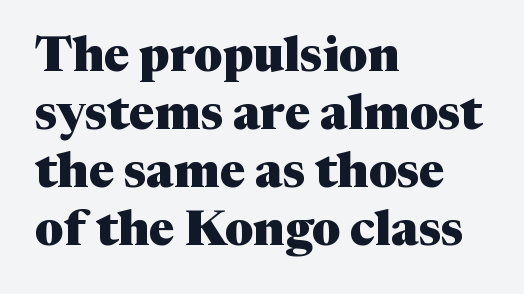
{"serif": "yes", "italic": "no", "bold": "yes", "weight": "heavy", "width": "normal", "stroke_contrast": "medium", "x_height": "medium", "monospaced": "no", "underline": "no", "align": "left", "line_spacing_ratio": 1.21, "letter_spacing": "normal", "letter_spacing_em": 0.0, "glyph_px": 48}
